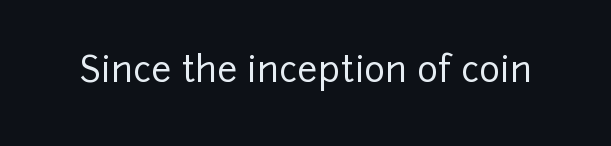
The image shows 36 px sans-serif type, upright; set normal letter spacing, not underlined; low stroke contrast and a medium x-height.
